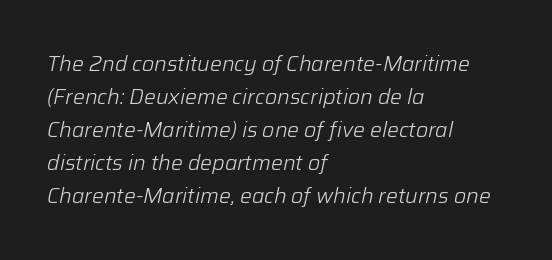
{"italic": "yes", "lean": "right", "slant_degrees": 12, "bold": "no", "underline": "no", "align": "left", "line_spacing": "normal", "line_spacing_ratio": 1.57, "letter_spacing": "normal", "letter_spacing_em": 0.0, "glyph_px": 21}
